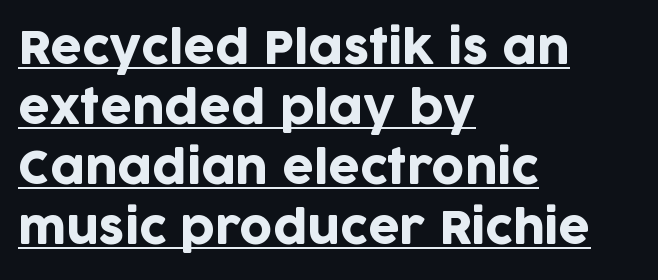
The image shows 45 px sans-serif type, upright; set left-aligned, normal line spacing (1.33x), normal letter spacing, underlined; low stroke contrast and a large x-height.
